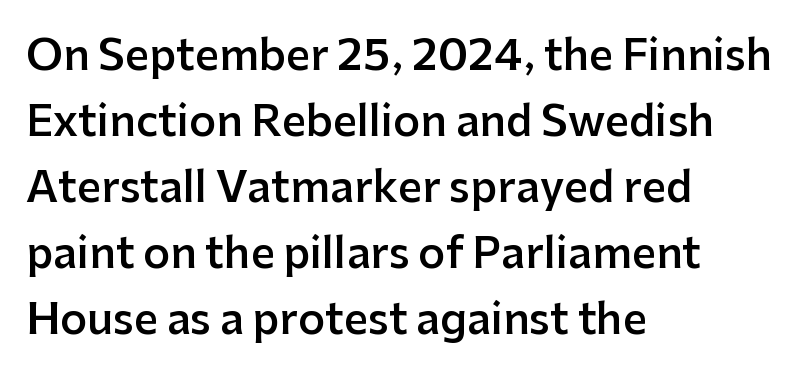
{"serif": "no", "italic": "no", "bold": "semi", "weight": "semibold", "width": "normal", "stroke_contrast": "low", "x_height": "medium", "monospaced": "no", "underline": "no", "align": "left", "line_spacing": "normal", "line_spacing_ratio": 1.57, "letter_spacing": "normal", "letter_spacing_em": 0.0, "glyph_px": 42}
